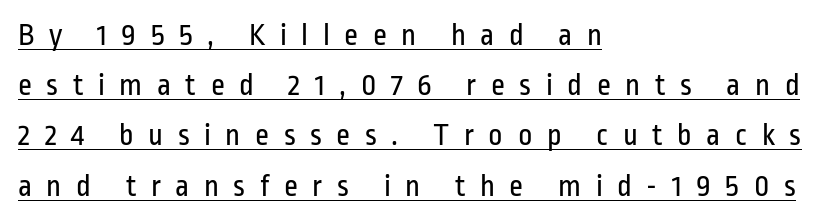
The image shows 31 px regular-weight, condensed sans-serif type, upright; set left-aligned, normal line spacing (1.62x), unusually wide letter spacing (+0.47 em), underlined; low stroke contrast and a medium x-height.
